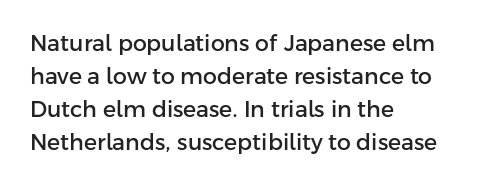
{"italic": "no", "underline": "no", "align": "left", "line_spacing": "normal", "line_spacing_ratio": 1.5, "letter_spacing": "normal", "letter_spacing_em": 0.0, "glyph_px": 22}
